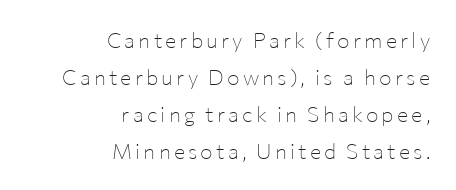
The glyphs are unaccompanied by any horizontal stroke below them. The typesetting does not lean heavy: it is not bold. A roman cut, with each character standing at attention. Every row of glyphs terminates at an identical x-position on the right.
